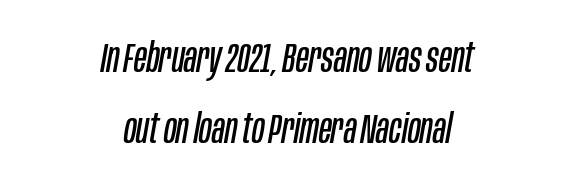
The image shows 41 px regular-weight, condensed type, italic (leaning right); set centered, line spacing 1.74x, normal letter spacing, not underlined; low stroke contrast and a large x-height.
